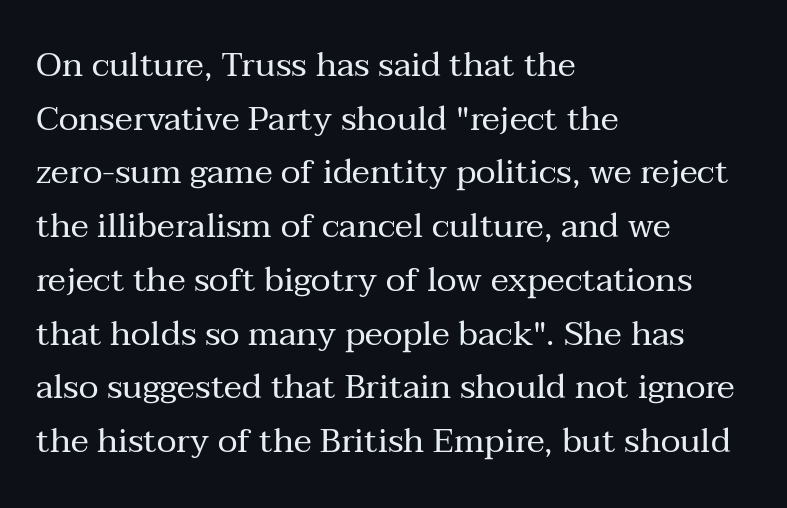
{"serif": "yes", "italic": "no", "bold": "no", "weight": "regular", "width": "normal", "stroke_contrast": "medium", "x_height": "medium", "monospaced": "no", "underline": "no", "align": "left", "line_spacing": "normal", "line_spacing_ratio": 1.58, "letter_spacing": "normal", "letter_spacing_em": 0.0, "glyph_px": 34}
